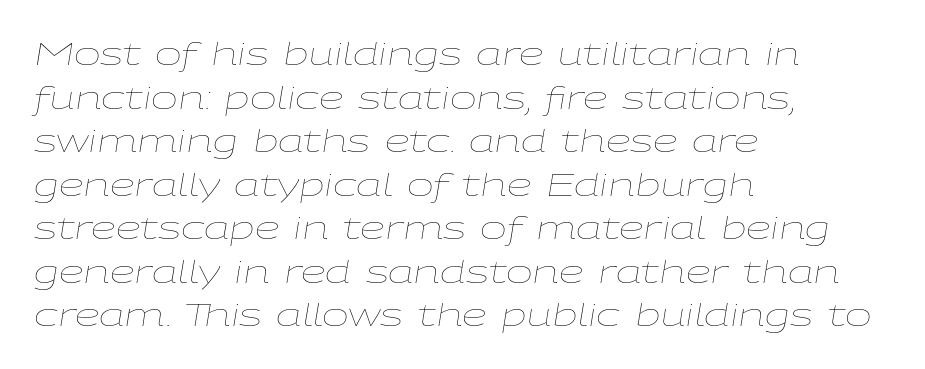
Q: Is the text bold? A: No.
Q: Is the text italic (slanted)? A: Yes, it leans right by about 9 degrees.
Q: Is the text underlined? A: No.
Q: How is the paragraph aligned? A: Left-aligned.
Q: Is the spacing between letters normal or unusually wide? A: Normal.
Q: Is the spacing between lines tight, normal or loose? A: Normal.
Q: Width (condensed, normal, or wide)? A: Wide.
Q: Stroke contrast? A: Low.
Q: x-height? A: Medium.
Q: Monospaced? A: No.
